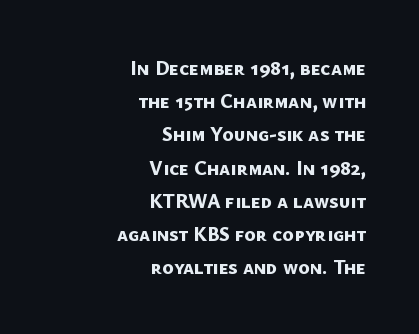
The image shows 20 px bold type; set right-aligned, normal line spacing (1.66x), normal letter spacing, not underlined.
